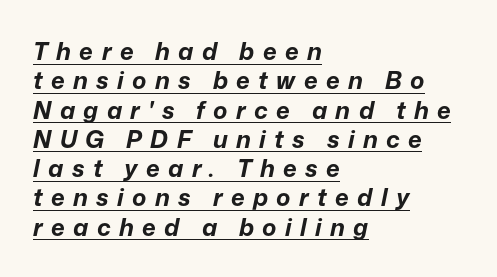
The image shows 24 px bold type, italic (leaning right); set left-aligned, line spacing 1.22x, unusually wide letter spacing (+0.35 em), underlined.
